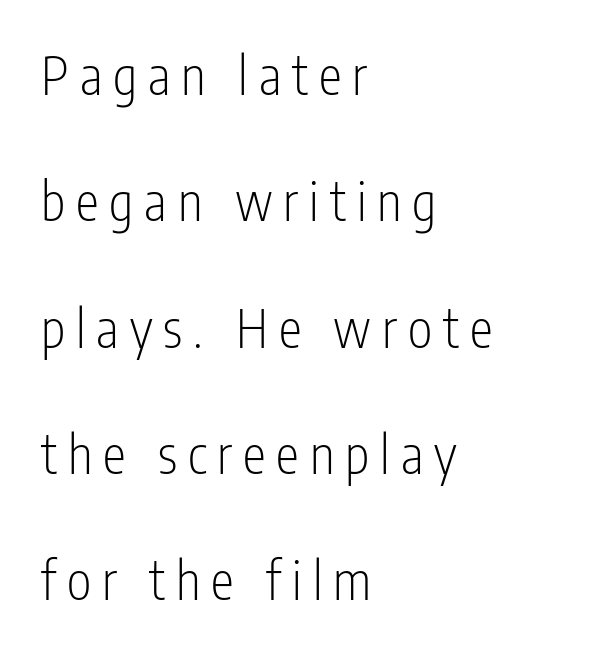
{"serif": "no", "italic": "no", "bold": "no", "weight": "light", "width": "condensed", "stroke_contrast": "low", "x_height": "medium", "monospaced": "no", "underline": "no", "align": "left", "line_spacing": "loose", "line_spacing_ratio": 2.43, "letter_spacing": "wide", "letter_spacing_em": 0.21, "glyph_px": 52}
